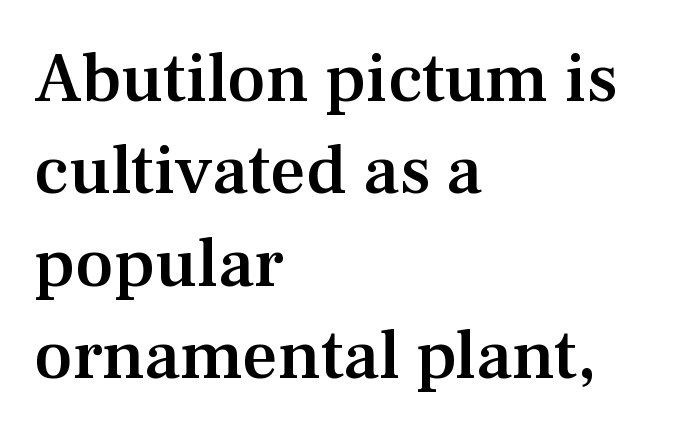
Caption: multi-line text, flush left, ragged right. Upright lettering throughout. Is the letter spacing exaggerated? No — it looks like the ordinary default. This sample uses a serif face. Vertical spacing — default. Unmarked baselines from the first word to the last.
